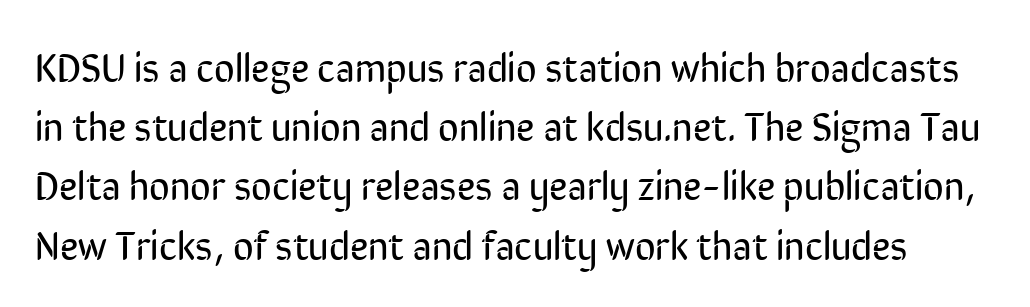
Check the space under the baseline: it is left empty. Each letter keeps its own natural width here, so spacing adapts to shape. Heaviness? Minimal to ordinary, like unemphasized prose. The passage shown stacks its lines at a standard gap. Font category for this specimen: sans-serif.
